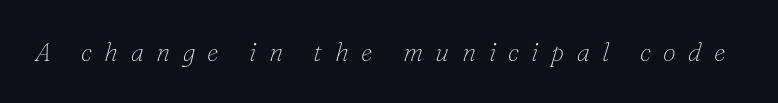
Q: Is the text bold? A: No.
Q: Is the text italic (slanted)? A: Yes, it leans right by about 16 degrees.
Q: Is the text underlined? A: No.
Q: Is the spacing between letters normal or unusually wide? A: Unusually wide.
